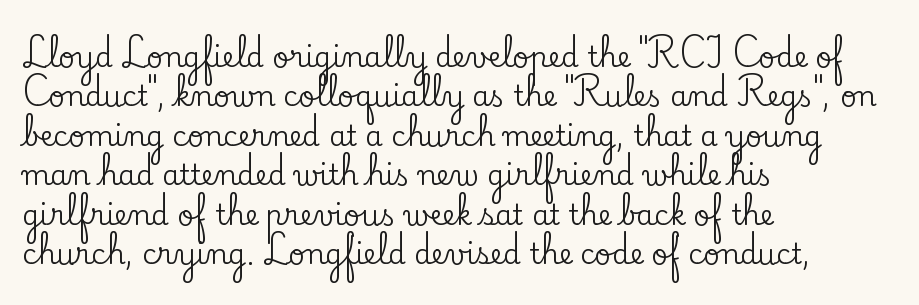
{"serif": "yes", "italic": "no", "width": "normal", "stroke_contrast": "low", "x_height": "small", "monospaced": "no", "underline": "no", "align": "left", "line_spacing": "normal", "line_spacing_ratio": 1.41, "letter_spacing": "normal", "letter_spacing_em": 0.0, "glyph_px": 28}
